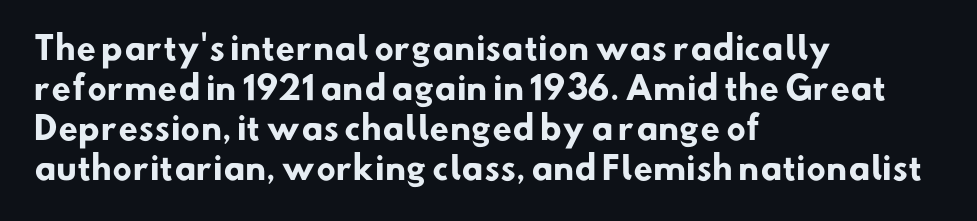
The image shows 32 px heavy sans-serif type; set left-aligned, normal line spacing (1.25x), normal letter spacing, not underlined; low stroke contrast and a small x-height.
